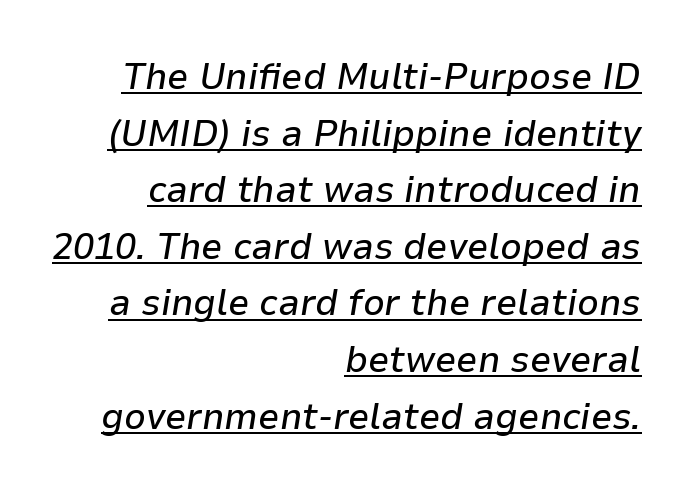
Q: Is the text italic (slanted)? A: Yes, it leans right by about 9 degrees.
Q: Is the text underlined? A: Yes.
Q: How is the paragraph aligned? A: Right-aligned.
Q: Is the spacing between letters normal or unusually wide? A: Normal.
Q: Is the spacing between lines tight, normal or loose? A: Normal.
Q: Width (condensed, normal, or wide)? A: Normal.
Q: Stroke contrast? A: Low.
Q: x-height? A: Medium.
Q: Monospaced? A: No.
